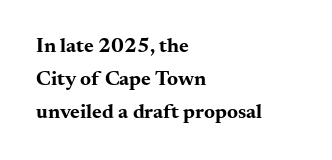
The image shows 21 px bold type, upright; set left-aligned, normal line spacing (1.56x), normal letter spacing, not underlined.
